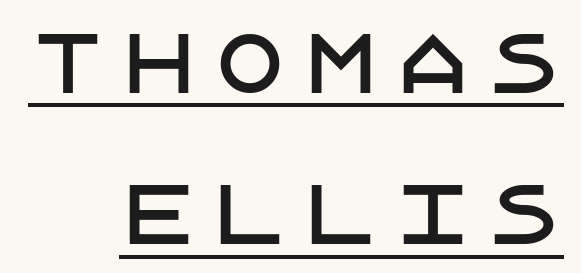
The image shows 78 px sans-serif type, upright; set right-aligned, loose line spacing (1.94x), underlined; low stroke contrast and a large x-height.
